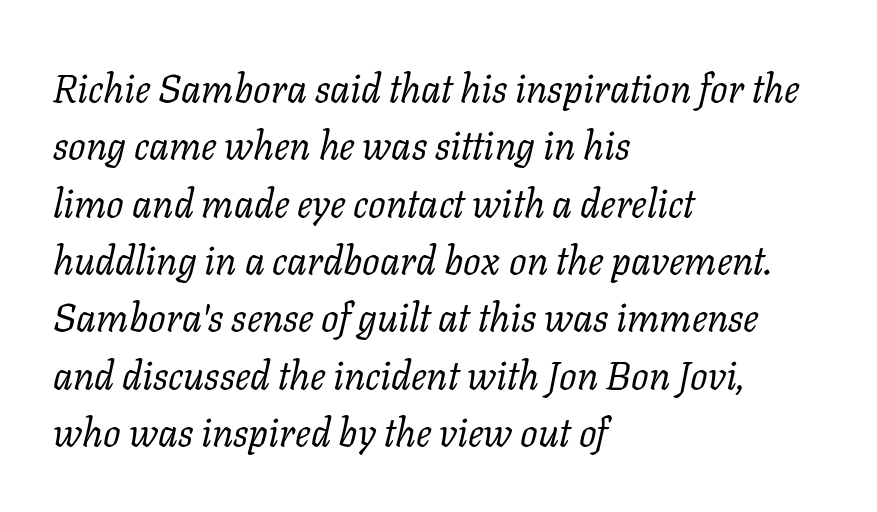
Q: Is the text bold? A: No.
Q: Is the text italic (slanted)? A: Yes, it leans right by about 11 degrees.
Q: Is the typeface a serif or a sans-serif typeface? A: Serif.
Q: Is the text underlined? A: No.
Q: How is the paragraph aligned? A: Left-aligned.
Q: Is the spacing between letters normal or unusually wide? A: Normal.
Q: Is the spacing between lines tight, normal or loose? A: Normal.
Q: Width (condensed, normal, or wide)? A: Normal.
Q: Stroke contrast? A: Low.
Q: x-height? A: Medium.
Q: Monospaced? A: No.
